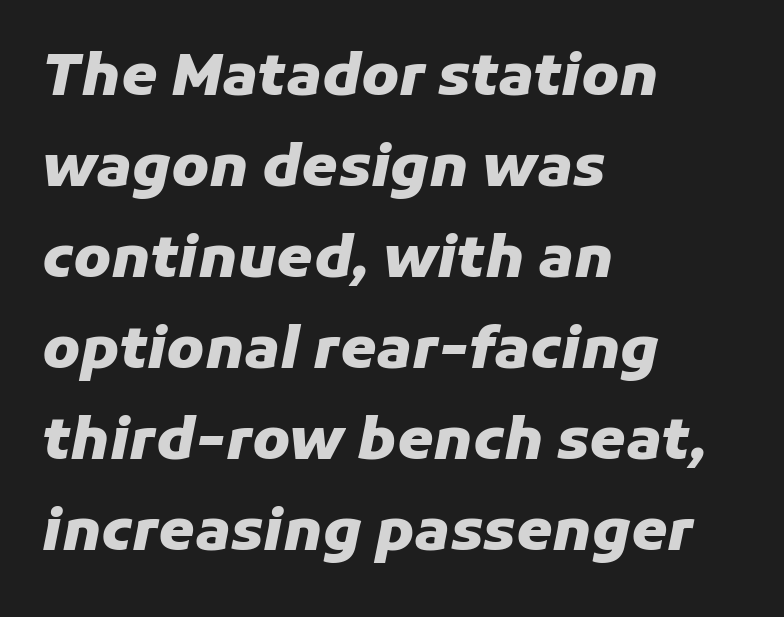
{"italic": "yes", "lean": "right", "slant_degrees": 11, "bold": "yes", "weight": "heavy", "width": "normal", "stroke_contrast": "low", "x_height": "medium", "monospaced": "no", "underline": "no", "align": "left", "line_spacing": "normal", "line_spacing_ratio": 1.57, "letter_spacing": "normal", "letter_spacing_em": 0.0, "glyph_px": 58}
